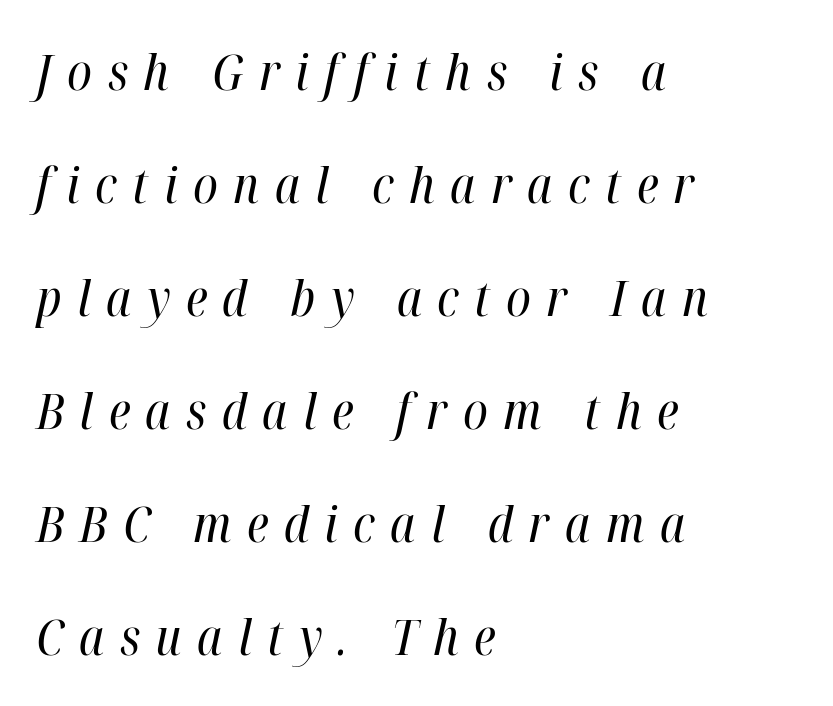
{"italic": "yes", "lean": "right", "slant_degrees": 12, "bold": "no", "weight": "regular", "width": "condensed", "stroke_contrast": "high", "x_height": "medium", "monospaced": "no", "underline": "no", "align": "left", "line_spacing": "loose", "line_spacing_ratio": 2.26, "letter_spacing": "wide", "letter_spacing_em": 0.31, "glyph_px": 50}
